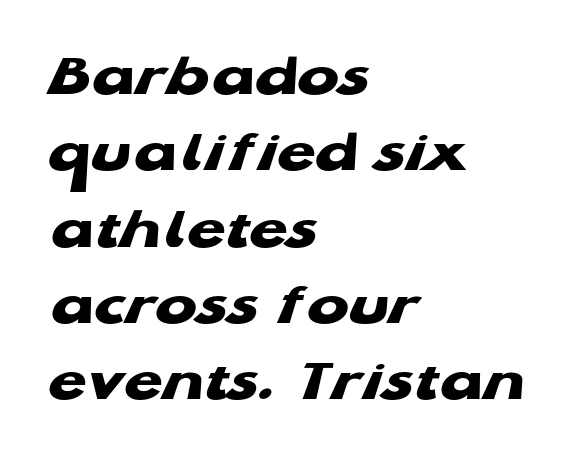
The image shows 62 px heavy, wide sans-serif type; set left-aligned, line spacing 1.23x, normal letter spacing, not underlined; low stroke contrast and a medium x-height.
